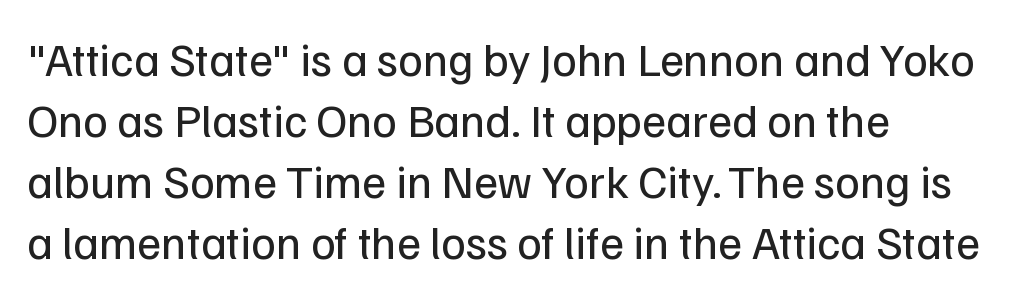
Italic? Not at all — the glyphs are vertical. This sample uses a sans-serif face. Do the characters align in a grid? No, the font is proportional. Regular leading. Unbolded letterforms with no extra heft.
